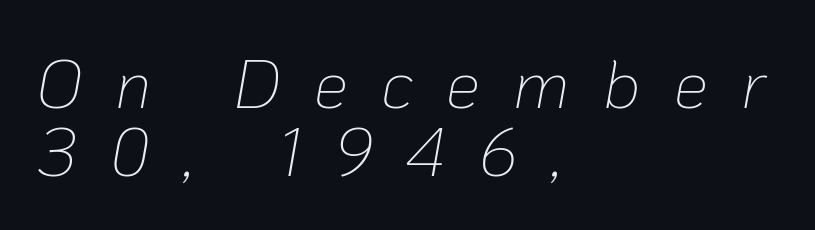
The image shows 68 px thin type, italic (leaning right); set left-aligned, tight line spacing (1.0x), unusually wide letter spacing (+0.49 em), not underlined; low stroke contrast and a medium x-height.
